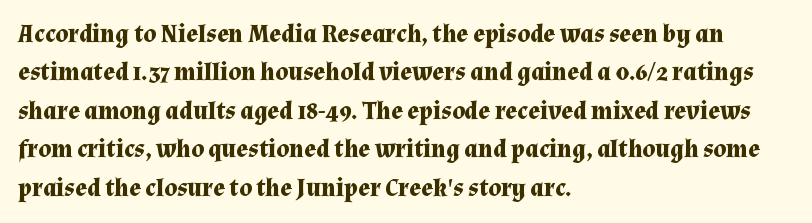
{"italic": "no", "bold": "yes", "underline": "no", "align": "left", "line_spacing": "normal", "line_spacing_ratio": 1.54, "letter_spacing": "normal", "letter_spacing_em": 0.0, "glyph_px": 25}
